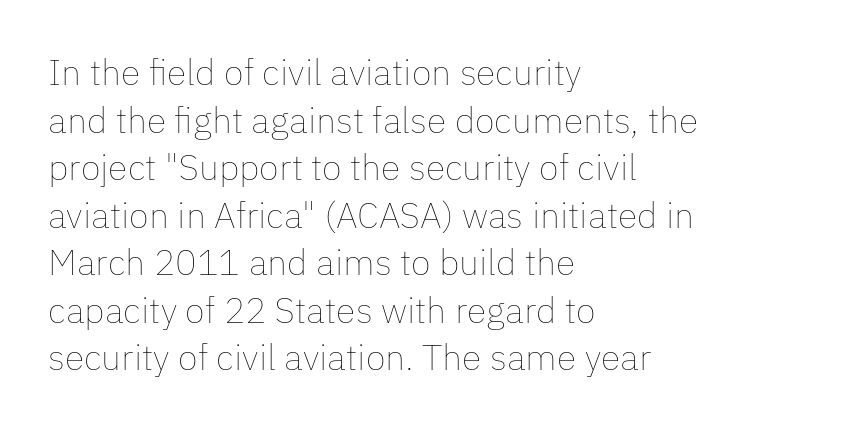
The image shows 36 px thin type, upright; set left-aligned, normal line spacing (1.32x), normal letter spacing, not underlined; low stroke contrast and a medium x-height.
